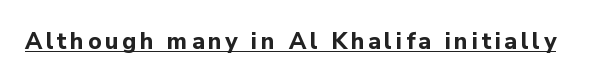
These characters rest on top of a visible drawn line. Caption: bold face, heavy strokes. No italicization has been applied; the sample stays upright.
